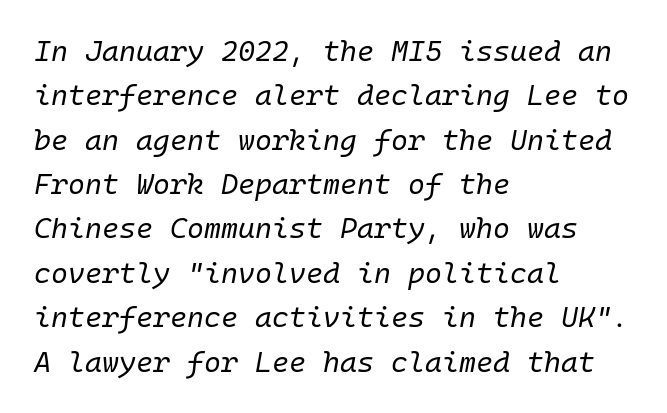
Standard letterfit; no display-style spreading of the glyphs. The compositor pushed each line to the left boundary. Tall strokes in this sample are angled rather than plumb. The designer left line spacing at the default.
